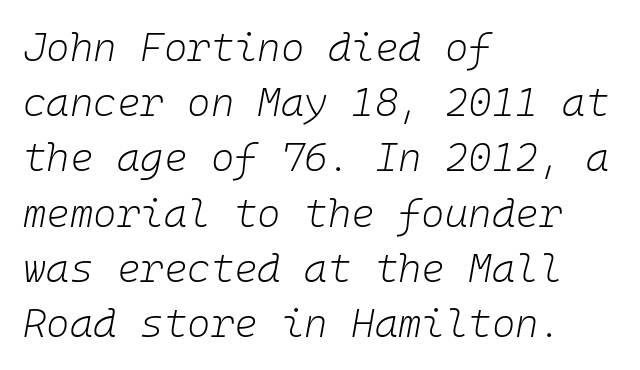
The image shows 40 px light type, italic (leaning right), monospaced; set left-aligned, normal line spacing (1.38x), normal letter spacing, not underlined; low stroke contrast and a medium x-height.
